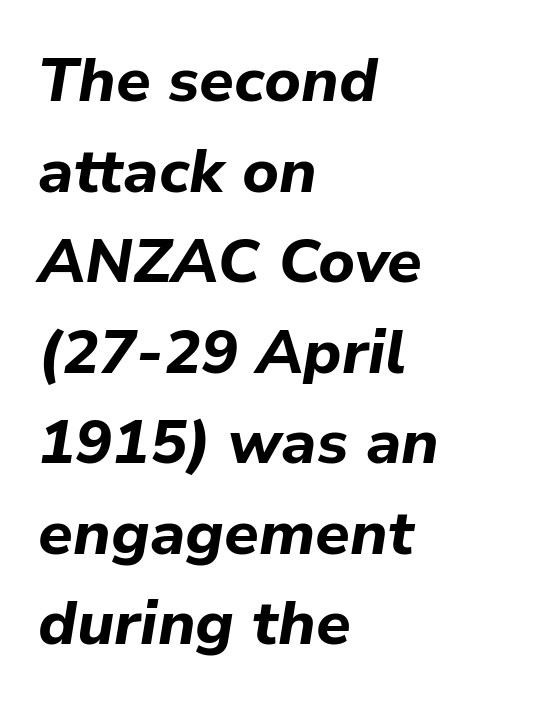
The image shows 62 px bold type, italic (leaning right); set left-aligned, normal line spacing (1.46x), normal letter spacing, not underlined; low stroke contrast and a medium x-height.
